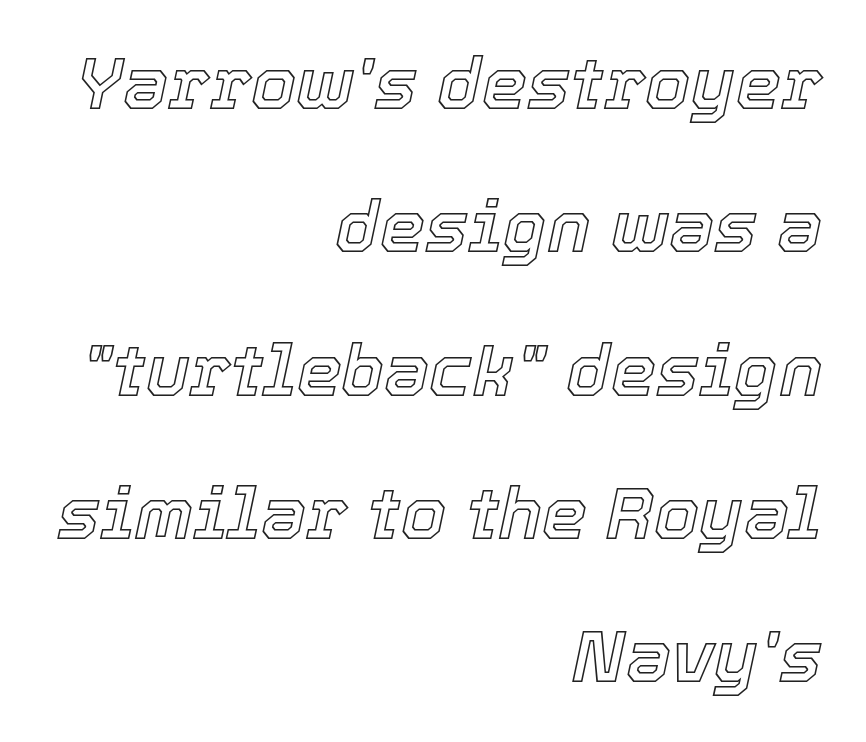
The gap between lines stays unmarked. Widely set lines give the paragraph a tall, airy silhouette. Character widths vary here, with narrow letters taking less room than wide ones. Alignment: flush right. A typesetter would mark this as italic.
